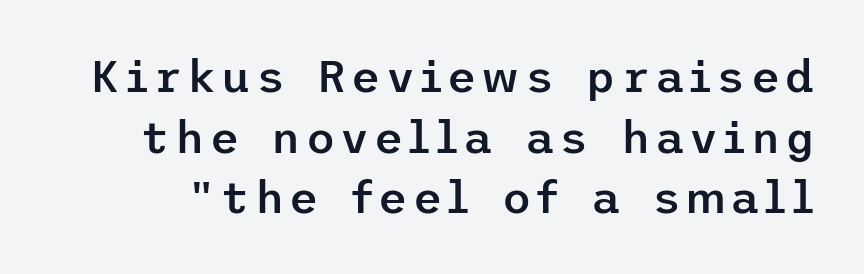
{"serif": "no", "italic": "no", "bold": "semi", "weight": "semibold", "width": "normal", "stroke_contrast": "low", "x_height": "medium", "underline": "no", "line_spacing": "normal", "line_spacing_ratio": 1.35, "glyph_px": 45}
